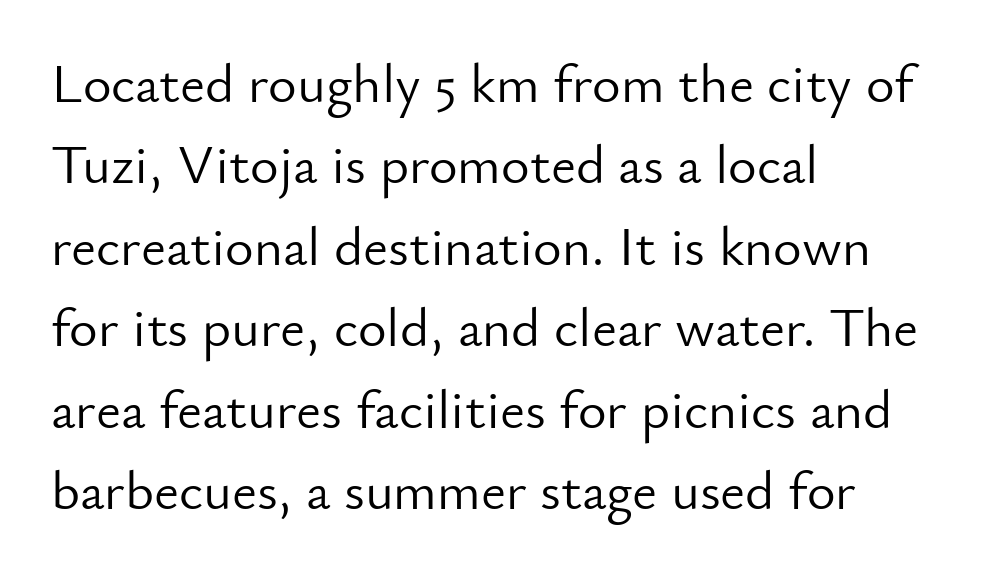
The image shows 55 px light sans-serif type, upright; set left-aligned, normal line spacing (1.48x), normal letter spacing, not underlined; low stroke contrast and a small x-height.
